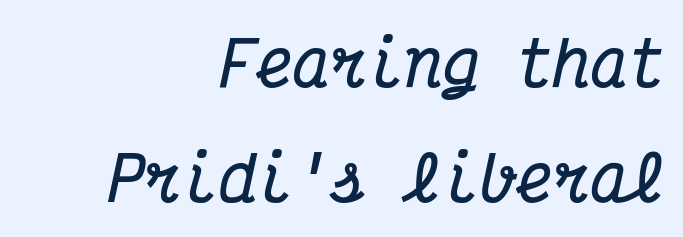
Q: Is the text bold? A: Yes.
Q: Is the text italic (slanted)? A: Yes, it leans right by about 12 degrees.
Q: Is the typeface a serif or a sans-serif typeface? A: Serif.
Q: Is the text underlined? A: No.
Q: How is the paragraph aligned? A: Right-aligned.
Q: Is the spacing between letters normal or unusually wide? A: Normal.
Q: Width (condensed, normal, or wide)? A: Condensed.
Q: Stroke contrast? A: Medium.
Q: x-height? A: Medium.
Q: Monospaced? A: Yes.
